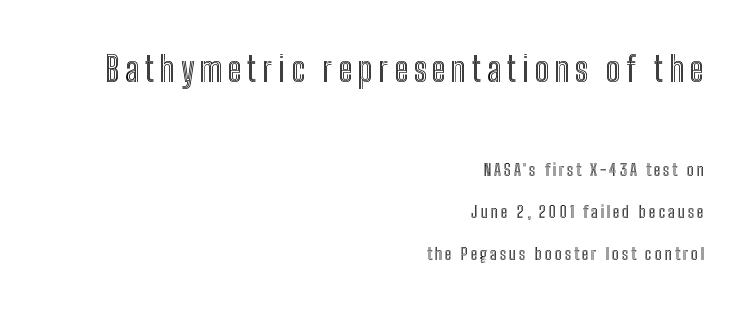
The image shows 34 px condensed type, upright; set right-aligned, loose line spacing (2.47x), not underlined; the first (top) block is 2.0x larger; a medium x-height.
